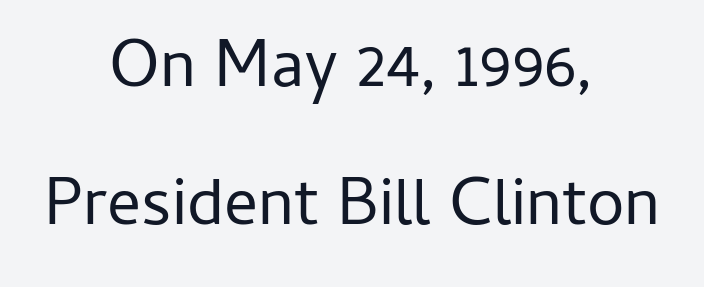
Q: Is the text bold? A: No.
Q: Is the text italic (slanted)? A: No, it is upright.
Q: Is the typeface a serif or a sans-serif typeface? A: Sans-serif.
Q: Is the text underlined? A: No.
Q: How is the paragraph aligned? A: Centered.
Q: Is the spacing between letters normal or unusually wide? A: Normal.
Q: Is the spacing between lines tight, normal or loose? A: Loose.
Q: Width (condensed, normal, or wide)? A: Normal.
Q: Stroke contrast? A: Low.
Q: x-height? A: Medium.
Q: Monospaced? A: No.
